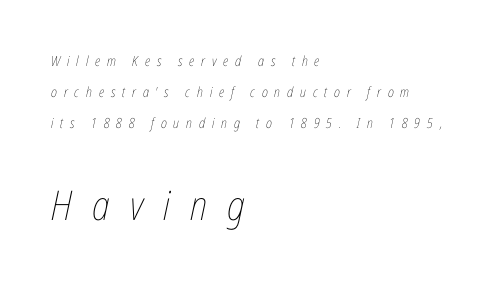
The image shows 41 px thin, condensed type, italic (leaning right); set left-aligned, loose line spacing (2.2x), unusually wide letter spacing (+0.49 em), not underlined; the second (bottom) block is 2.93x larger; low stroke contrast and a medium x-height.
